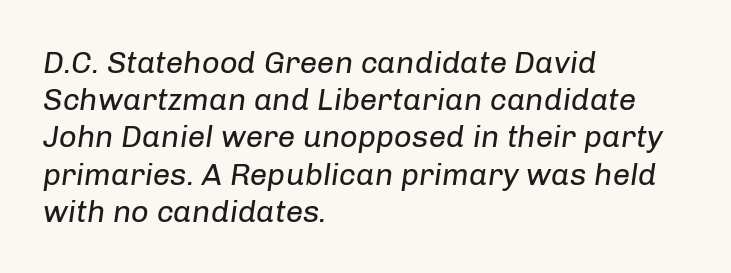
The rendering uses natural spacing where letterforms have individual widths. Visually the block forms a straight wall on the left and a jagged coastline on the right. The strokes carry an ordinary text weight at most. Slant detected: the letters are inclined.
